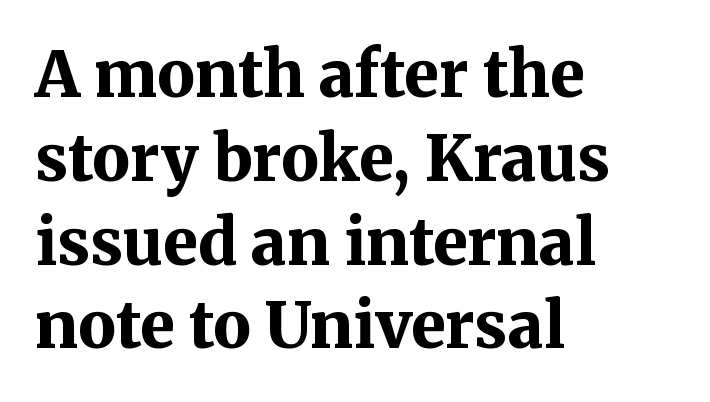
The image shows 63 px bold serif type, upright; set left-aligned, normal line spacing (1.33x), normal letter spacing, not underlined; medium stroke contrast and a medium x-height.
